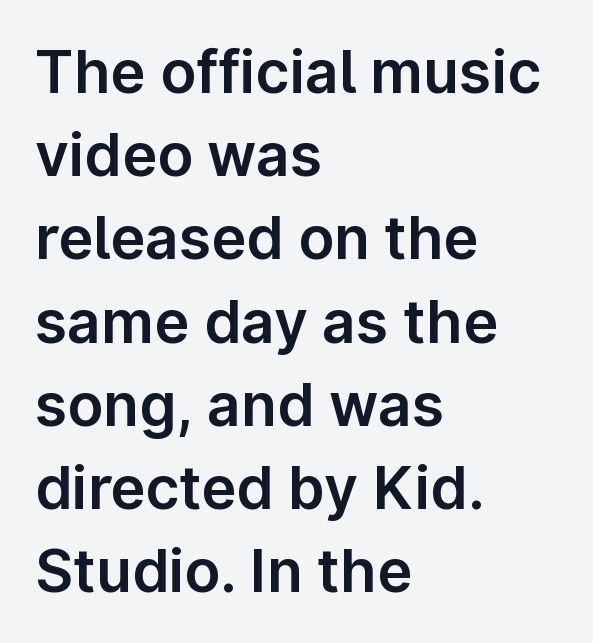
The image shows 59 px sans-serif type, upright; set left-aligned, normal line spacing (1.41x), normal letter spacing, not underlined; low stroke contrast and a medium x-height.
